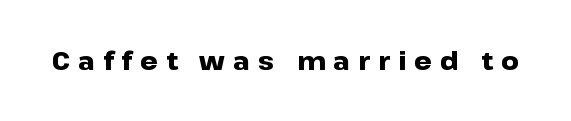
The type is letterspaced generously, with wide tracking. The axis of the letterforms is exactly vertical. Quick note: underline off. These words are printed bold, with thick strokes throughout.
